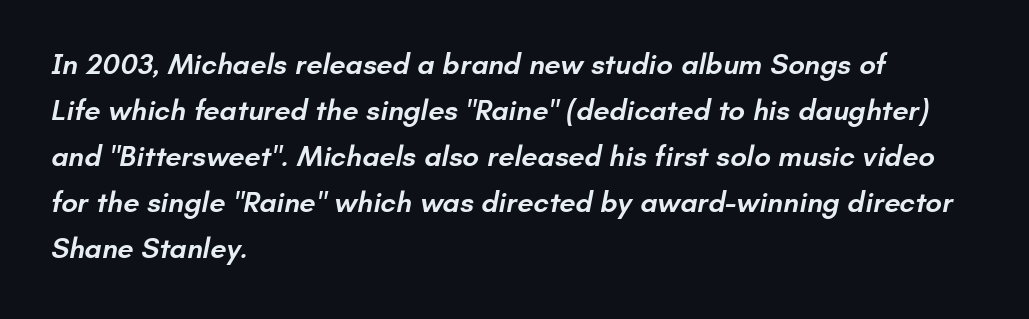
Q: Is the text bold? A: Semi-bold.
Q: Is the typeface a serif or a sans-serif typeface? A: Sans-serif.
Q: Is the text underlined? A: No.
Q: How is the paragraph aligned? A: Left-aligned.
Q: Is the spacing between letters normal or unusually wide? A: Normal.
Q: Is the spacing between lines tight, normal or loose? A: Normal.
Q: Width (condensed, normal, or wide)? A: Normal.
Q: Stroke contrast? A: Low.
Q: x-height? A: Small.
Q: Monospaced? A: No.
